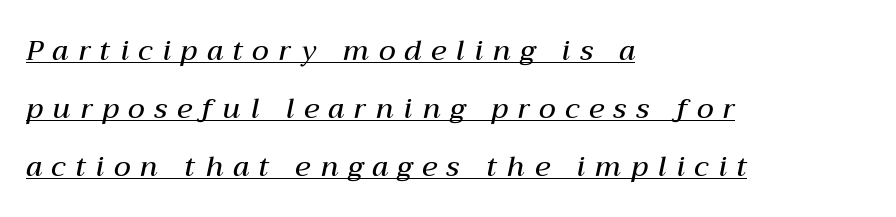
Q: Is the text bold? A: Semi-bold.
Q: Is the text italic (slanted)? A: Yes, it leans right by about 12 degrees.
Q: Is the text underlined? A: Yes.
Q: How is the paragraph aligned? A: Left-aligned.
Q: Is the spacing between letters normal or unusually wide? A: Unusually wide.
Q: Is the spacing between lines tight, normal or loose? A: Loose.
Q: Width (condensed, normal, or wide)? A: Normal.
Q: Stroke contrast? A: Medium.
Q: x-height? A: Medium.
Q: Monospaced? A: No.
